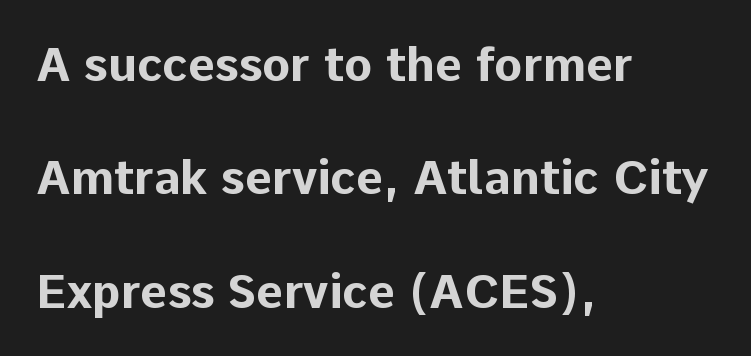
The image shows 47 px bold sans-serif type, upright; set left-aligned, loose line spacing (2.41x), normal letter spacing, not underlined; low stroke contrast and a medium x-height.
